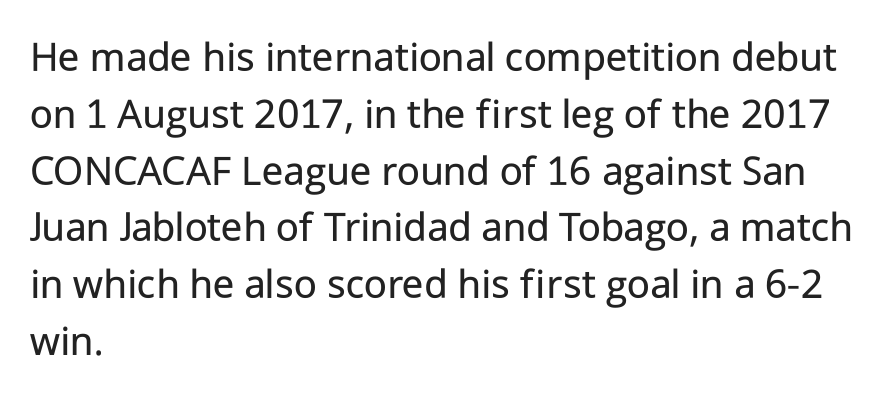
The weight tops out at a normal text grade. A clean baseline with only descenders dipping below it. Varying glyph widths throughout — classic text-font behaviour. The ragged edge is on the right, which tells us the setting is flush left.
